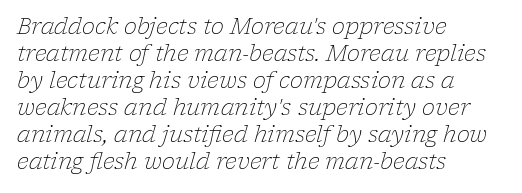
{"italic": "yes", "lean": "right", "slant_degrees": 17, "bold": "no", "underline": "no", "align": "left", "line_spacing_ratio": 1.23, "letter_spacing": "normal", "letter_spacing_em": 0.0, "glyph_px": 22}
